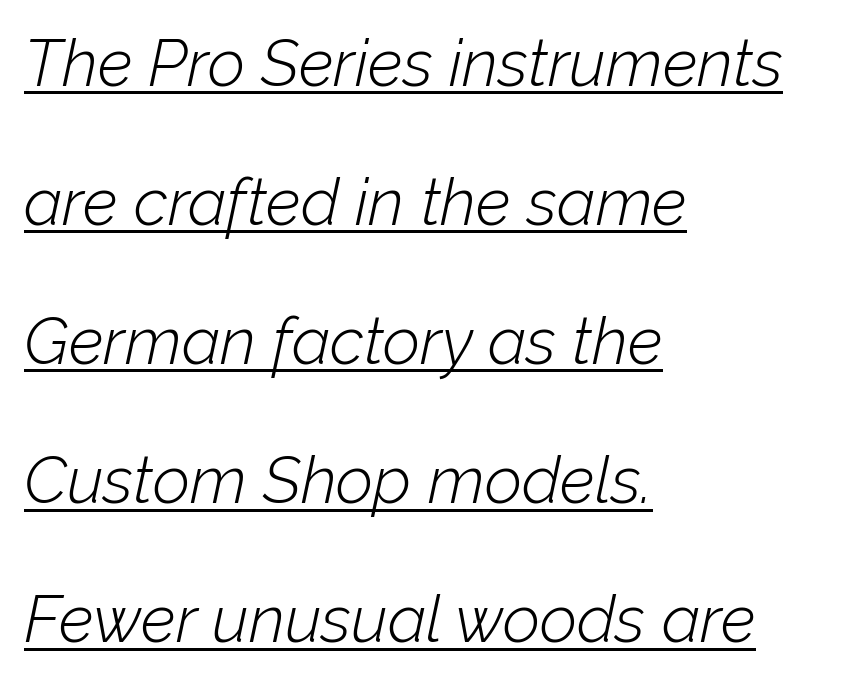
The image shows 65 px light type, italic (leaning right); set left-aligned, loose line spacing (2.14x), normal letter spacing, underlined; low stroke contrast and a medium x-height.
